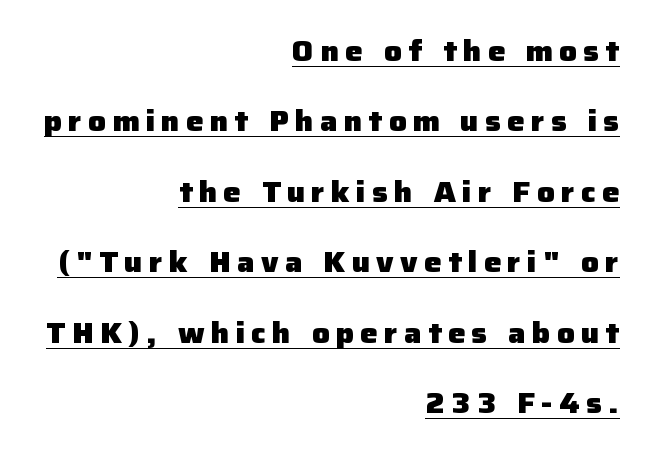
Spacing verdict: proportional, widths tailored to each character. What decoration does the sample have? An underline. Serif or sans? Sans — the stroke terminals are bare. Right-aligned paragraph, ragged on the left. This sample uses an upright cut, with every glyph sitting square on the baseline. Line spacing here is loose.
